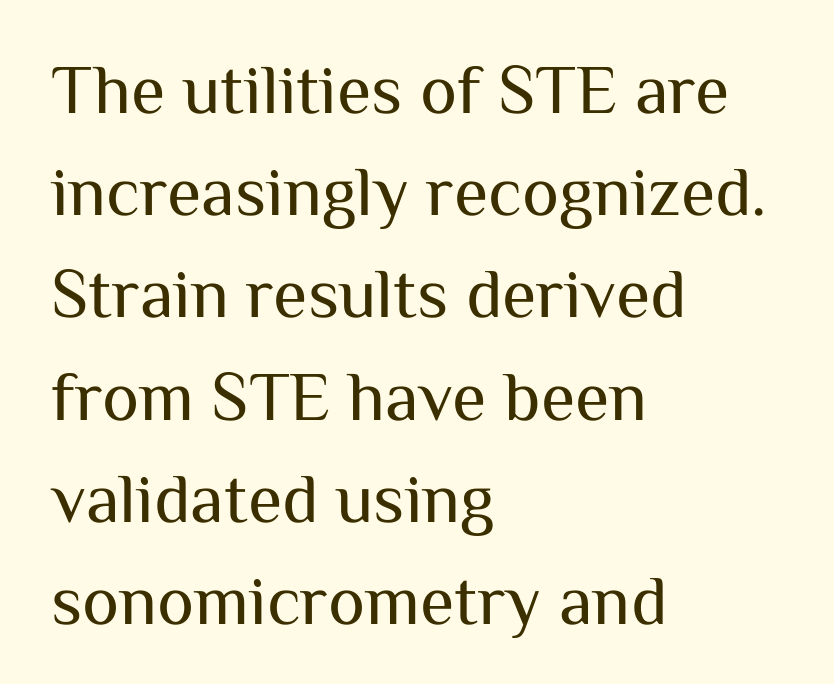
{"serif": "no", "italic": "no", "bold": "no", "weight": "regular", "width": "normal", "stroke_contrast": "medium", "x_height": "medium", "monospaced": "no", "underline": "no", "align": "left", "line_spacing": "normal", "line_spacing_ratio": 1.46, "letter_spacing": "normal", "letter_spacing_em": 0.0, "glyph_px": 70}
